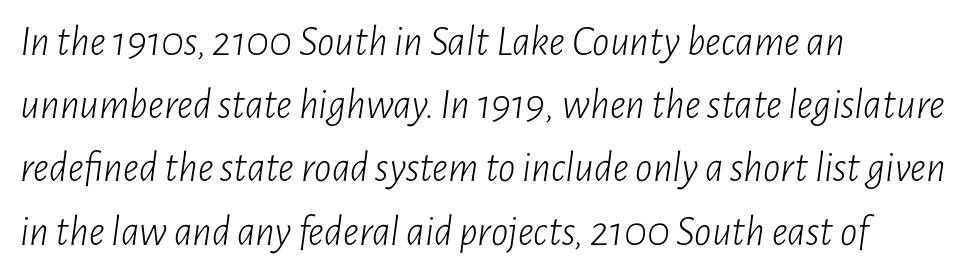
The image shows 43 px light, condensed type, italic (leaning right); set left-aligned, normal line spacing (1.47x), normal letter spacing, not underlined; low stroke contrast and a medium x-height.
